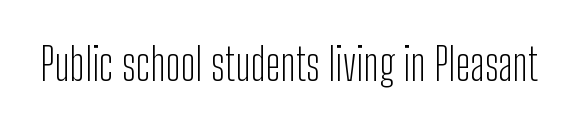
These lines are rendered in a variable-pitch font. How are the letters spaced? Ordinarily, with no added tracking. The font's upright variant was chosen for this text. The letters look calm and open, with moderate or lighter stems. Only glyphs here, with clear space below each row. In terms of letterform style, serifs are entirely absent.
